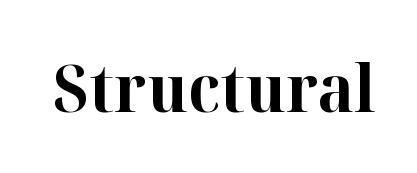
The image shows 66 px bold serif type, upright; set normal letter spacing, not underlined; high stroke contrast and a medium x-height.
